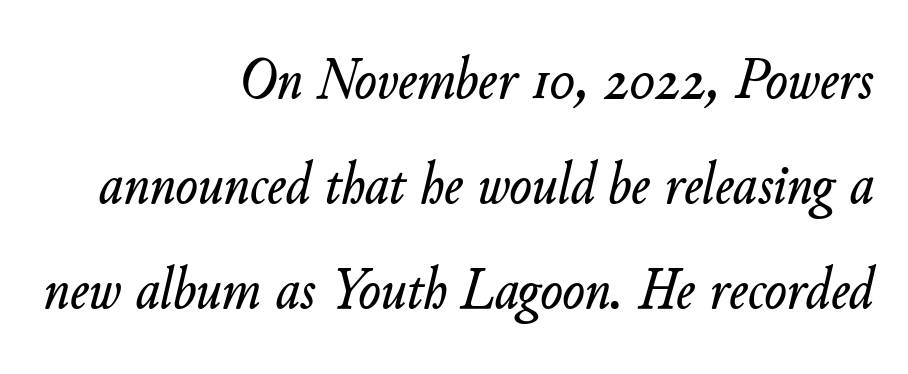
{"italic": "yes", "lean": "right", "slant_degrees": 11, "width": "normal", "stroke_contrast": "low", "x_height": "small", "monospaced": "no", "underline": "no", "align": "right", "line_spacing_ratio": 1.78, "letter_spacing": "normal", "letter_spacing_em": 0.0, "glyph_px": 59}
